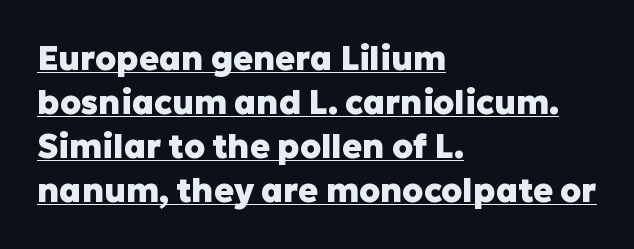
Posture: upright roman. The lettering is marked with a stroke running underneath it. Leftover space on each line is placed entirely after the last word. In terms of letterspacing, this is plain default setting.
